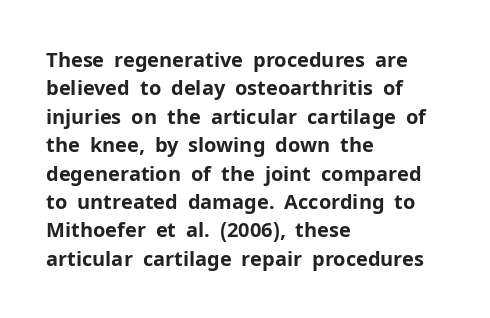
Has an underline been added? It has not. Here the glyphs are tracked normally, forming tight word shapes. Compared with typical paragraphs, the rows here are spaced about the same. The characters look thick and weighty, a clear bold.
